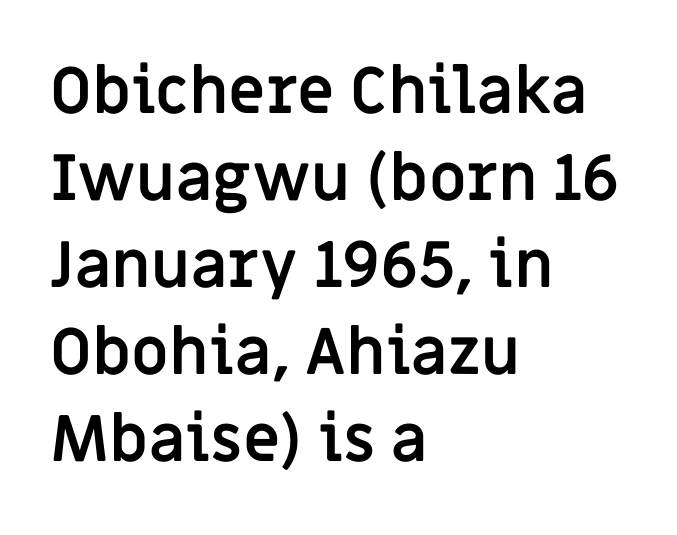
The image shows 64 px semibold sans-serif type, upright; set left-aligned, normal line spacing (1.36x), normal letter spacing, not underlined; low stroke contrast and a large x-height.
